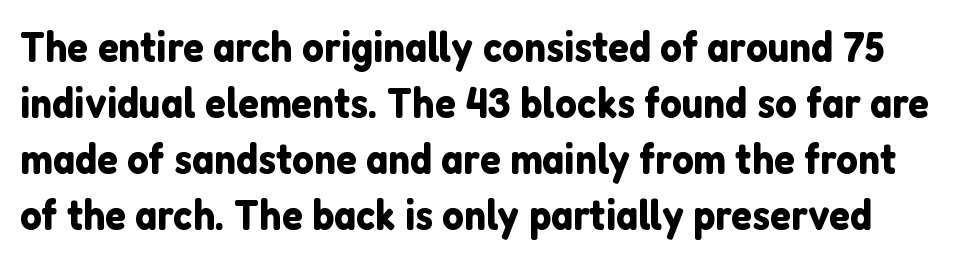
The image shows 43 px sans-serif type, upright; set normal line spacing (1.3x), normal letter spacing, not underlined; low stroke contrast and a medium x-height.
